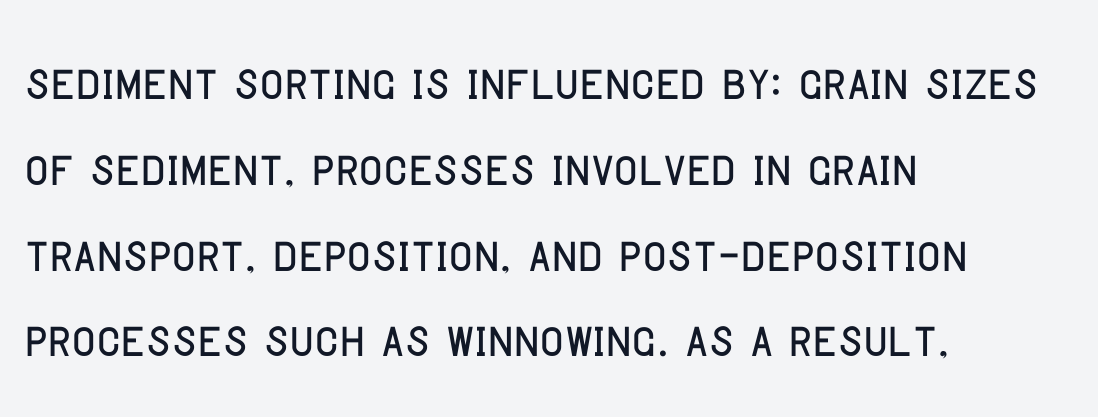
Q: Is the text italic (slanted)? A: No, it is upright.
Q: Is the typeface a serif or a sans-serif typeface? A: Sans-serif.
Q: Is the text underlined? A: No.
Q: How is the paragraph aligned? A: Left-aligned.
Q: Is the spacing between letters normal or unusually wide? A: Normal.
Q: Is the spacing between lines tight, normal or loose? A: Normal.
Q: Width (condensed, normal, or wide)? A: Condensed.
Q: Stroke contrast? A: Low.
Q: x-height? A: Large.
Q: Monospaced? A: No.
